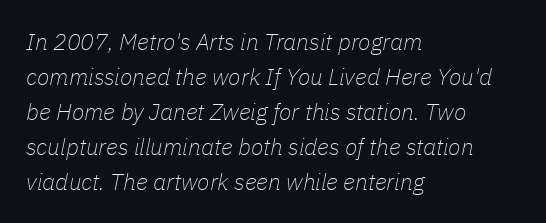
Q: Is the text bold? A: No.
Q: Is the text italic (slanted)? A: Yes, it leans right by about 11 degrees.
Q: Is the text underlined? A: No.
Q: How is the paragraph aligned? A: Left-aligned.
Q: Is the spacing between letters normal or unusually wide? A: Normal.
Q: Is the spacing between lines tight, normal or loose? A: Normal.
